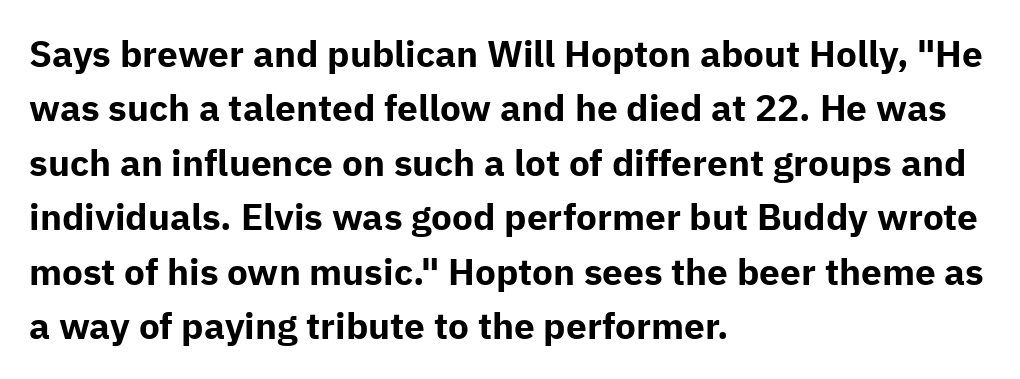
The image shows 37 px bold sans-serif type, upright; set left-aligned, normal line spacing (1.47x), normal letter spacing, not underlined; low stroke contrast and a medium x-height.
